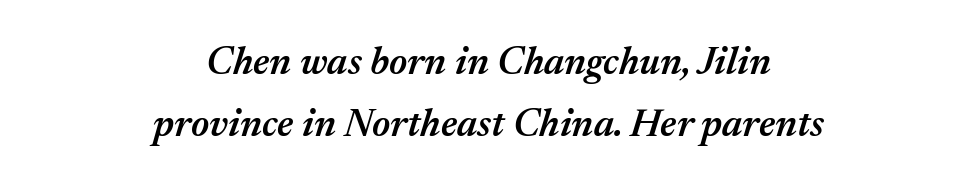
{"italic": "yes", "lean": "right", "slant_degrees": 17, "bold": "semi", "weight": "semibold", "width": "normal", "stroke_contrast": "medium", "x_height": "medium", "monospaced": "no", "underline": "no", "align": "center", "line_spacing": "normal", "line_spacing_ratio": 1.59, "letter_spacing": "normal", "letter_spacing_em": 0.0, "glyph_px": 39}
